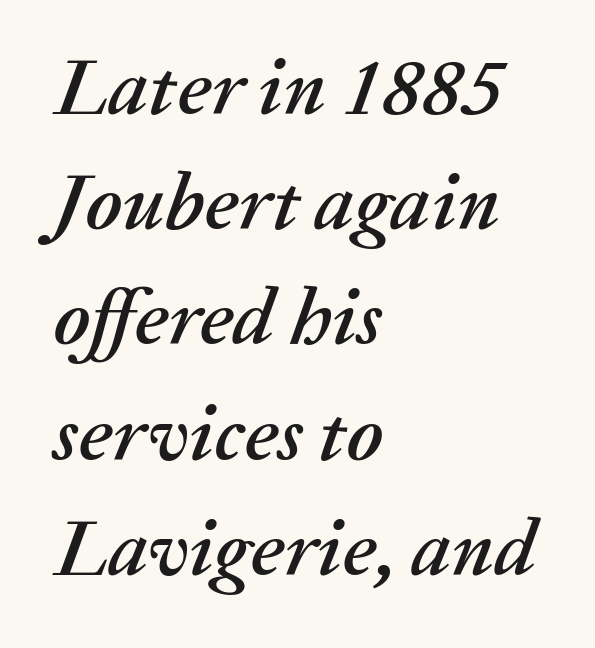
The image shows 80 px text type, italic (leaning right); set left-aligned, normal line spacing (1.44x), normal letter spacing, not underlined; medium stroke contrast and a medium x-height.
